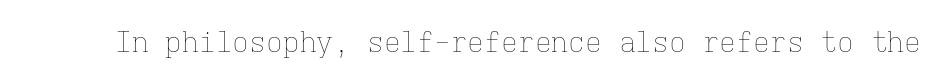
Q: Is the text bold? A: No.
Q: Is the text italic (slanted)? A: No, it is upright.
Q: Is the text underlined? A: No.
Q: Is the spacing between letters normal or unusually wide? A: Normal.
Q: Width (condensed, normal, or wide)? A: Normal.
Q: Stroke contrast? A: Low.
Q: x-height? A: Medium.
Q: Monospaced? A: Yes.
